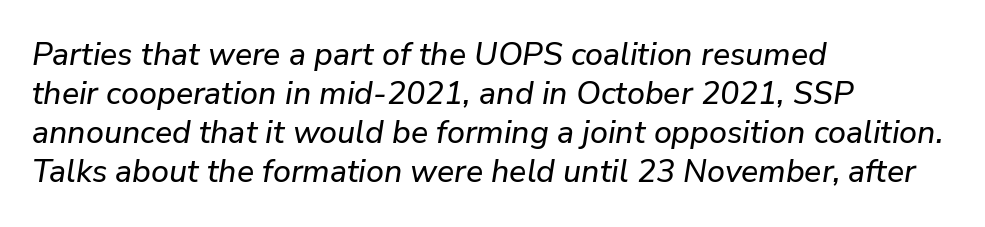
{"italic": "yes", "lean": "right", "slant_degrees": 9, "width": "normal", "stroke_contrast": "low", "x_height": "medium", "monospaced": "no", "underline": "no", "align": "left", "line_spacing_ratio": 1.22, "letter_spacing": "normal", "letter_spacing_em": 0.0, "glyph_px": 32}
